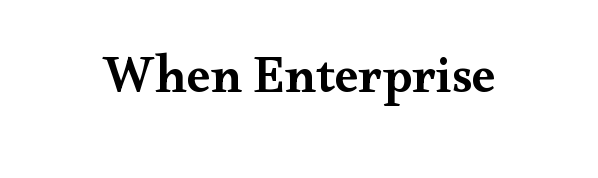
The image shows 53 px semibold, wide serif type, upright; set normal letter spacing, not underlined; medium stroke contrast and a small x-height.
